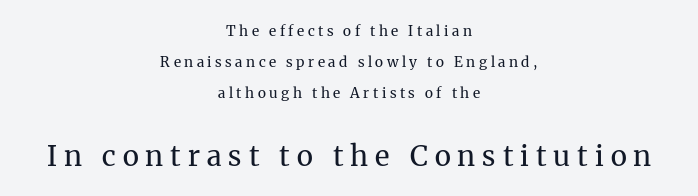
{"serif": "yes", "italic": "no", "bold": "no", "weight": "regular", "width": "normal", "stroke_contrast": "medium", "x_height": "medium", "monospaced": "no", "underline": "no", "align": "center", "line_spacing": "loose", "line_spacing_ratio": 2.22, "letter_spacing": "wide", "letter_spacing_em": 0.25, "larger_block": "second", "size_ratio": 2.0, "glyph_px": 28}
